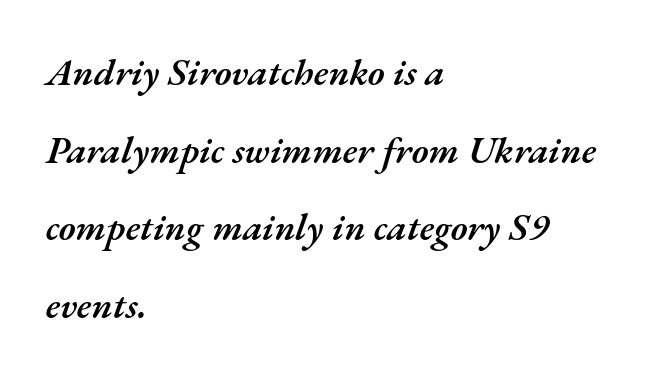
The image shows 38 px semibold type, italic (leaning right); set left-aligned, loose line spacing (2.04x), normal letter spacing, not underlined; medium stroke contrast and a small x-height.
